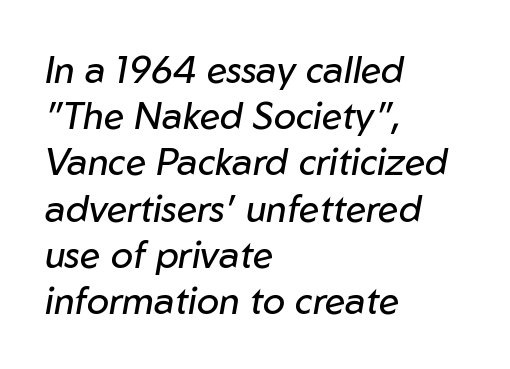
The image shows 37 px regular-weight type, italic (leaning right); set left-aligned, normal line spacing (1.25x), normal letter spacing, not underlined; low stroke contrast and a medium x-height.
